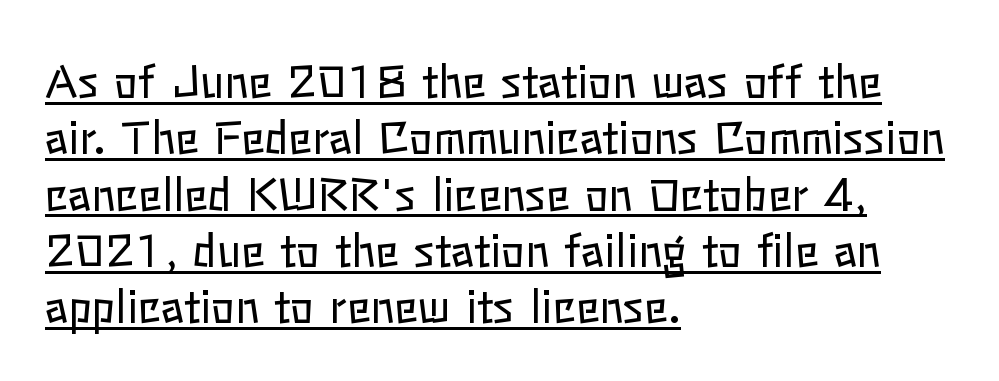
Q: Is the text bold? A: No.
Q: Is the text italic (slanted)? A: No, it is upright.
Q: Is the text underlined? A: Yes.
Q: How is the paragraph aligned? A: Left-aligned.
Q: Is the spacing between letters normal or unusually wide? A: Normal.
Q: Is the spacing between lines tight, normal or loose? A: Normal.
Q: Width (condensed, normal, or wide)? A: Normal.
Q: Stroke contrast? A: Low.
Q: x-height? A: Medium.
Q: Monospaced? A: No.
